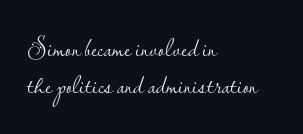
{"bold": "no", "underline": "no", "align": "left", "line_spacing": "normal", "line_spacing_ratio": 1.44, "letter_spacing": "normal", "letter_spacing_em": 0.0, "glyph_px": 26}
